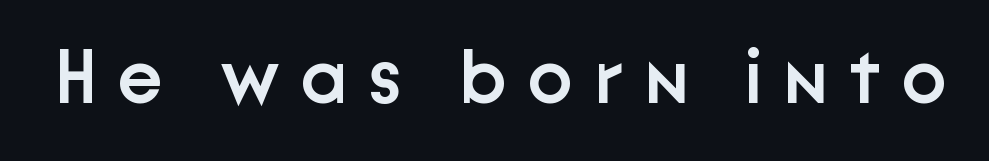
Q: Is the text bold? A: Semi-bold.
Q: Is the text italic (slanted)? A: No, it is upright.
Q: Is the typeface a serif or a sans-serif typeface? A: Sans-serif.
Q: Is the text underlined? A: No.
Q: Is the spacing between letters normal or unusually wide? A: Unusually wide.
Q: Width (condensed, normal, or wide)? A: Normal.
Q: Stroke contrast? A: Low.
Q: x-height? A: Medium.
Q: Monospaced? A: No.
